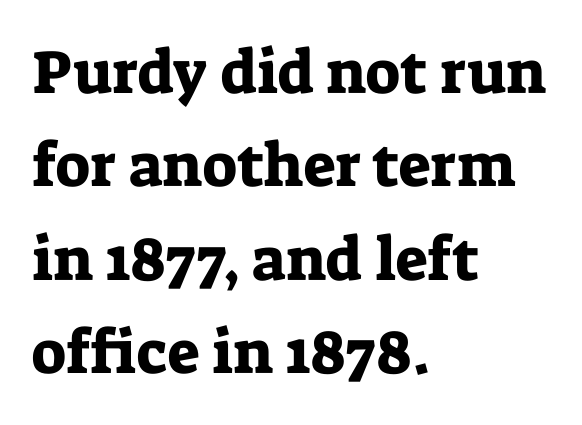
The space beneath each line is pristine and unruled. The glyphs in this specimen are seriffed. The rendering keeps characters at their native spacing. You can tell it's not italic because the verticals are truly vertical. The passage is arranged the way most books set body copy — flush left.
